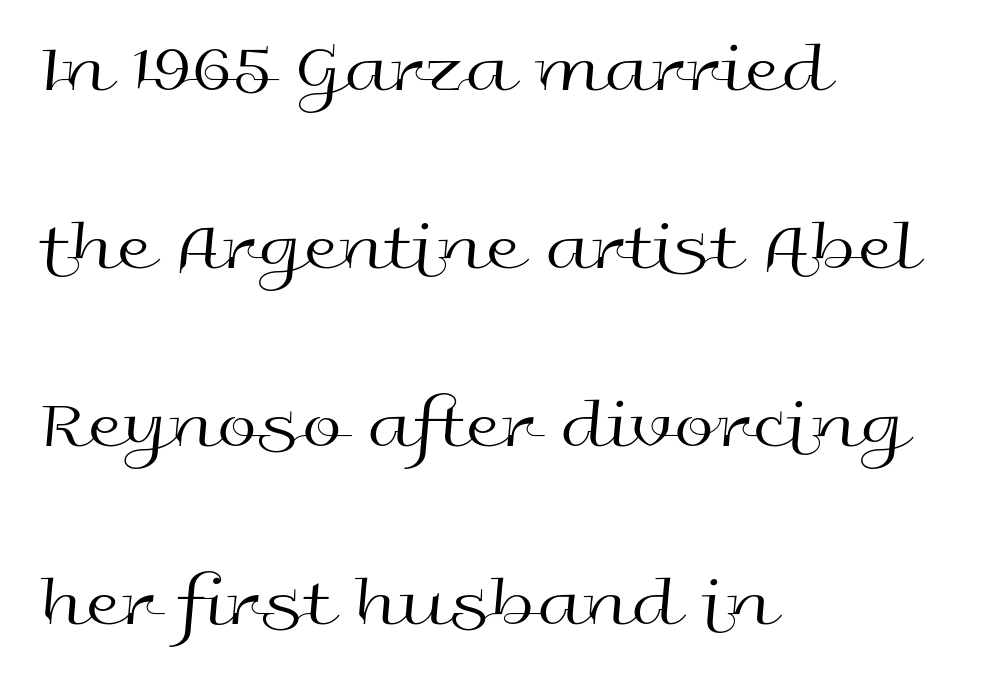
The image shows 72 px regular-weight, wide sans-serif type, upright; set left-aligned, loose line spacing (2.47x), normal letter spacing, not underlined; a medium x-height.
